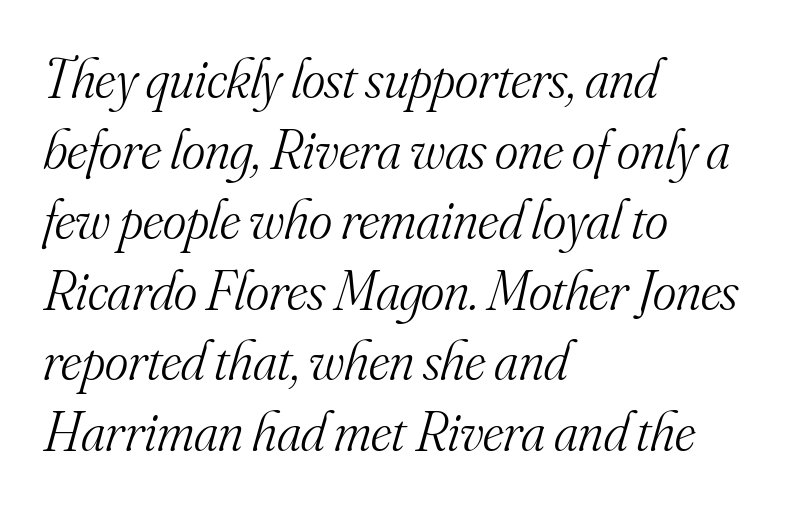
The image shows 56 px light serif type, italic (leaning right); set left-aligned, normal line spacing (1.26x), normal letter spacing, not underlined; medium stroke contrast and a small x-height.
